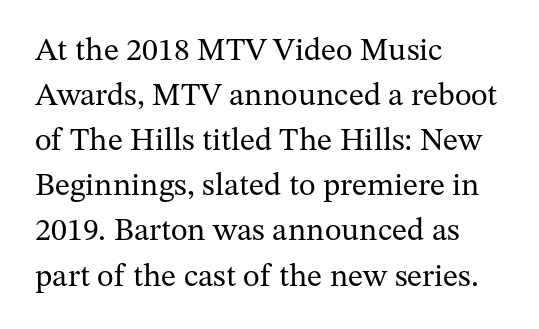
{"serif": "yes", "italic": "no", "bold": "no", "weight": "regular", "width": "normal", "stroke_contrast": "medium", "x_height": "medium", "monospaced": "no", "underline": "no", "align": "left", "line_spacing": "normal", "line_spacing_ratio": 1.41, "letter_spacing": "normal", "letter_spacing_em": 0.0, "glyph_px": 32}
